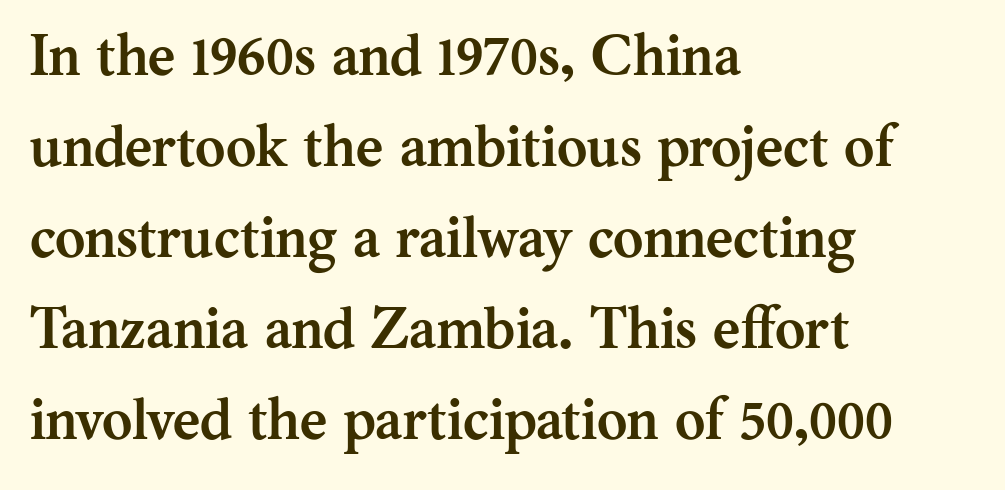
Inter-character spacing is left at the font's built-in metrics. A serif font was chosen for this passage. Unlike italic type, these characters show no tilt at all. A bare baseline throughout the passage. Regarding leading, the lines here are spaced in the standard way. The setting favours the left margin, as ordinary paragraphs usually do.
